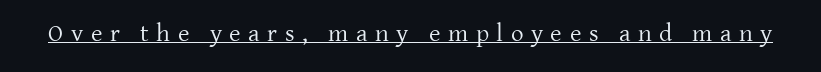
{"italic": "no", "bold": "no", "underline": "yes", "letter_spacing": "wide", "letter_spacing_em": 0.3, "glyph_px": 25}
